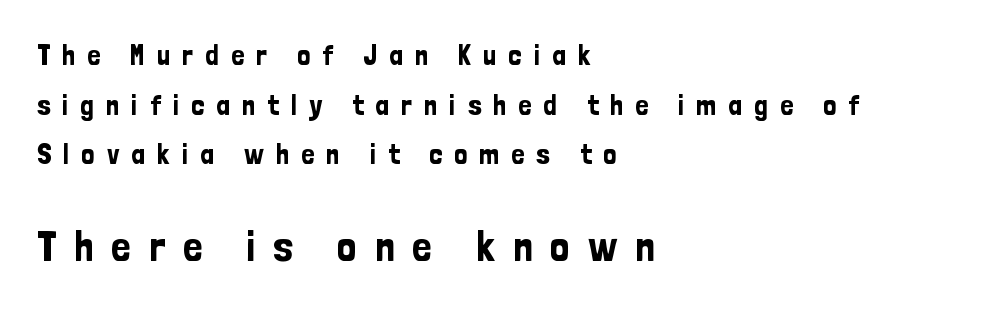
The image shows 43 px condensed sans-serif type, upright; set left-aligned, line spacing 1.71x, unusually wide letter spacing (+0.42 em), not underlined; the second (bottom) block is 1.48x larger; low stroke contrast and a medium x-height.
